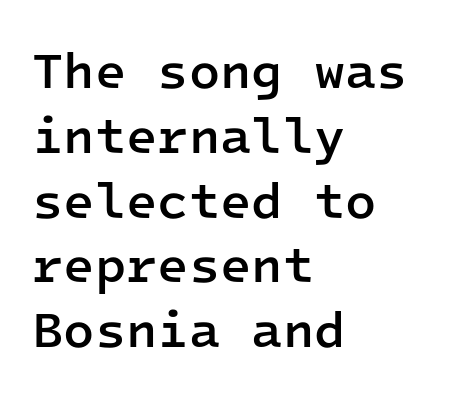
Q: Is the text bold? A: Semi-bold.
Q: Is the text italic (slanted)? A: No, it is upright.
Q: Is the typeface a serif or a sans-serif typeface? A: Sans-serif.
Q: Is the text underlined? A: No.
Q: How is the paragraph aligned? A: Left-aligned.
Q: Is the spacing between letters normal or unusually wide? A: Normal.
Q: Is the spacing between lines tight, normal or loose? A: Normal.
Q: Width (condensed, normal, or wide)? A: Normal.
Q: Stroke contrast? A: Low.
Q: x-height? A: Medium.
Q: Monospaced? A: Yes.
